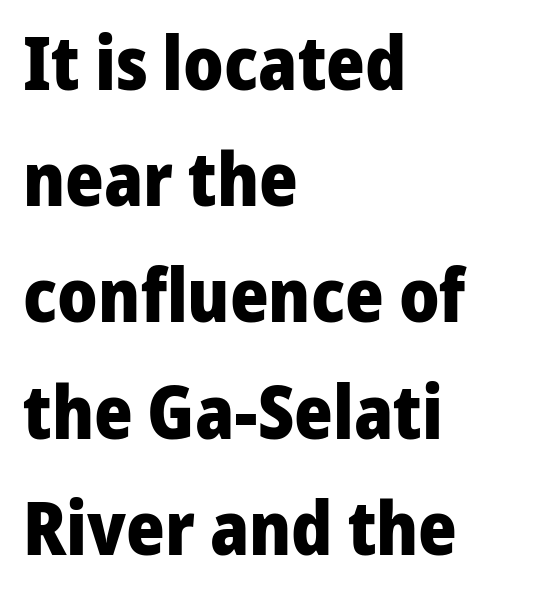
Q: Is the text bold? A: Yes.
Q: Is the text italic (slanted)? A: No, it is upright.
Q: Is the typeface a serif or a sans-serif typeface? A: Sans-serif.
Q: Is the text underlined? A: No.
Q: How is the paragraph aligned? A: Left-aligned.
Q: Is the spacing between letters normal or unusually wide? A: Normal.
Q: Is the spacing between lines tight, normal or loose? A: Normal.
Q: Width (condensed, normal, or wide)? A: Normal.
Q: Stroke contrast? A: Low.
Q: x-height? A: Medium.
Q: Monospaced? A: No.
